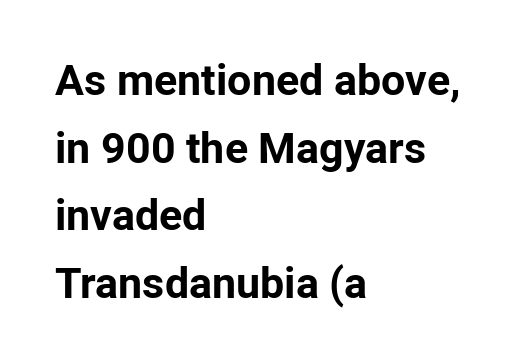
{"serif": "no", "italic": "no", "bold": "yes", "weight": "bold", "width": "normal", "stroke_contrast": "low", "x_height": "medium", "monospaced": "no", "underline": "no", "align": "left", "line_spacing": "normal", "line_spacing_ratio": 1.57, "letter_spacing": "normal", "letter_spacing_em": 0.0, "glyph_px": 43}
